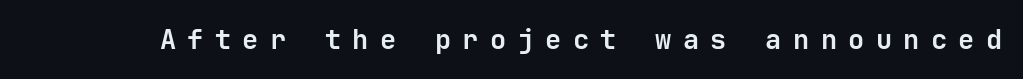
{"italic": "no", "bold": "yes", "underline": "no", "letter_spacing": "wide", "letter_spacing_em": 0.42, "glyph_px": 27}
